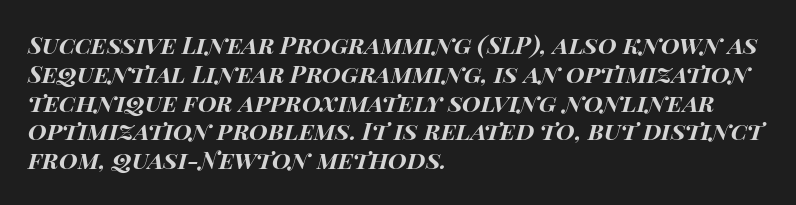
The image shows 24 px bold type, italic (leaning right); set left-aligned, line spacing 1.2x, normal letter spacing, not underlined.
